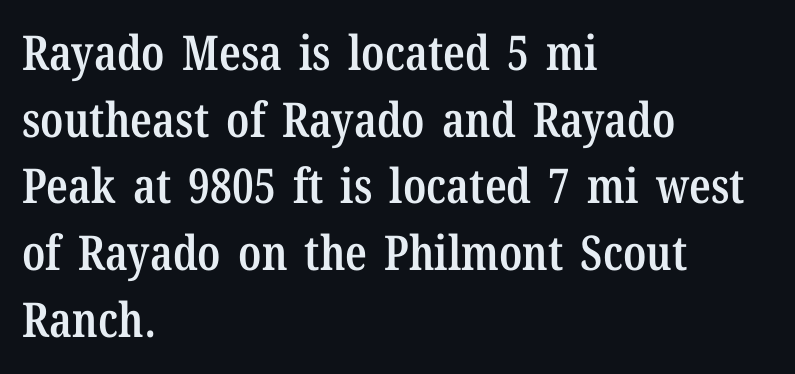
Q: Is the text bold? A: Semi-bold.
Q: Is the text italic (slanted)? A: No, it is upright.
Q: Is the typeface a serif or a sans-serif typeface? A: Serif.
Q: Is the text underlined? A: No.
Q: How is the paragraph aligned? A: Left-aligned.
Q: Is the spacing between letters normal or unusually wide? A: Normal.
Q: Is the spacing between lines tight, normal or loose? A: Normal.
Q: Width (condensed, normal, or wide)? A: Condensed.
Q: Stroke contrast? A: Low.
Q: x-height? A: Medium.
Q: Monospaced? A: No.
